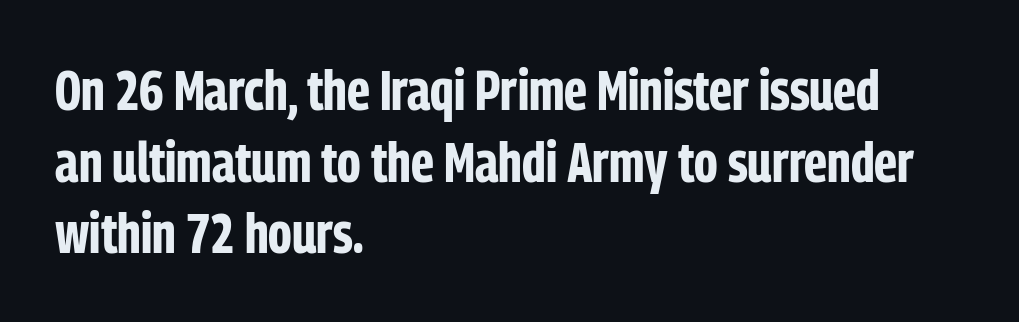
{"serif": "no", "italic": "no", "bold": "yes", "weight": "bold", "width": "condensed", "stroke_contrast": "low", "x_height": "medium", "monospaced": "no", "underline": "no", "align": "left", "line_spacing": "normal", "line_spacing_ratio": 1.28, "letter_spacing": "normal", "letter_spacing_em": 0.0, "glyph_px": 56}
